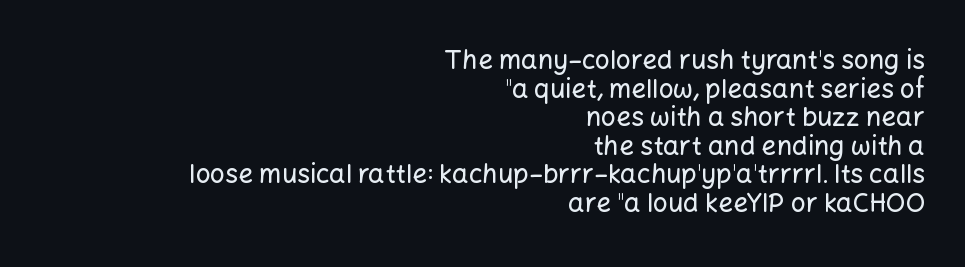
Only glyphs here, with clear space below each row. The compositor pushed each line to the right boundary. Vertically, the passage feels compressed, each row crowding the next. Upright lettering throughout.
